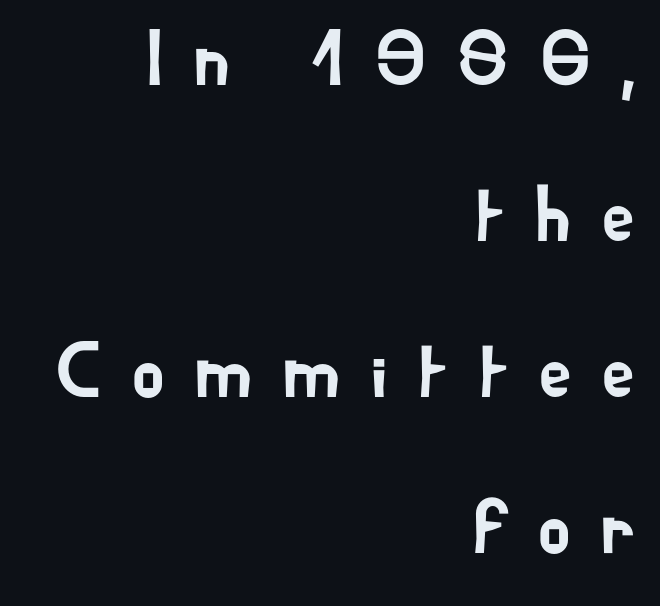
Q: Is the text italic (slanted)? A: No, it is upright.
Q: Is the typeface a serif or a sans-serif typeface? A: Sans-serif.
Q: Is the text underlined? A: No.
Q: How is the paragraph aligned? A: Right-aligned.
Q: Is the spacing between letters normal or unusually wide? A: Unusually wide.
Q: Is the spacing between lines tight, normal or loose? A: Loose.
Q: Width (condensed, normal, or wide)? A: Normal.
Q: Stroke contrast? A: Low.
Q: x-height? A: Small.
Q: Monospaced? A: No.
